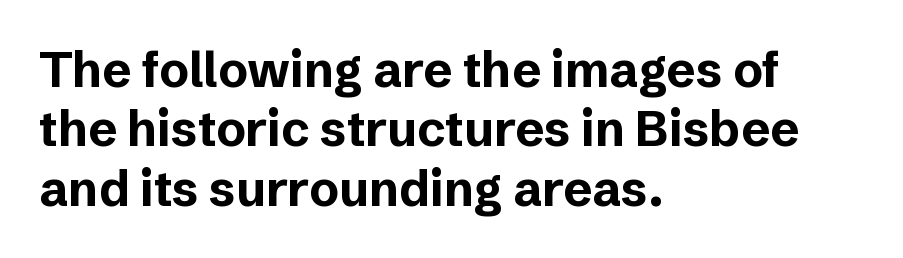
Q: Is the text bold? A: Yes.
Q: Is the text italic (slanted)? A: No, it is upright.
Q: Is the typeface a serif or a sans-serif typeface? A: Sans-serif.
Q: Is the text underlined? A: No.
Q: How is the paragraph aligned? A: Left-aligned.
Q: Is the spacing between letters normal or unusually wide? A: Normal.
Q: Width (condensed, normal, or wide)? A: Normal.
Q: Stroke contrast? A: Low.
Q: x-height? A: Medium.
Q: Monospaced? A: No.
